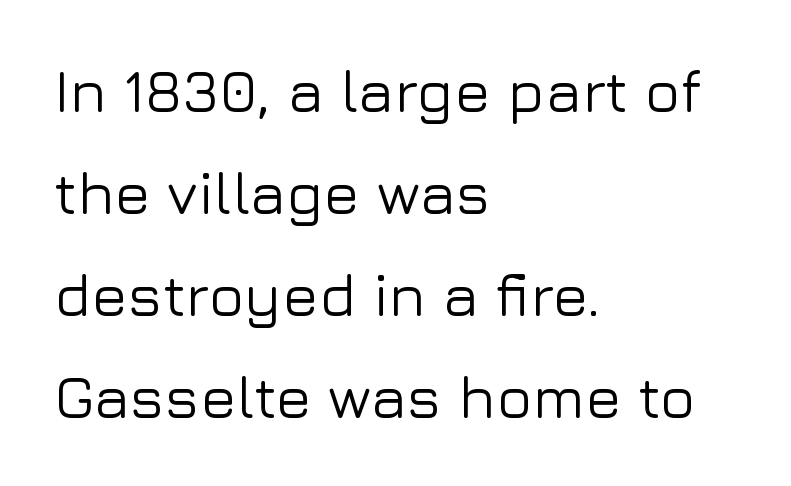
The text block is weighted toward the left margin, trailing off unevenly rightward. Nothing sits at the stroke ends, so this counts as sans-serif. The space beneath each line is pristine and unruled. Tracking here is standard; glyphs follow each other at the usual distance. This sample has the flowing, uneven cadence of proportional lettering.
